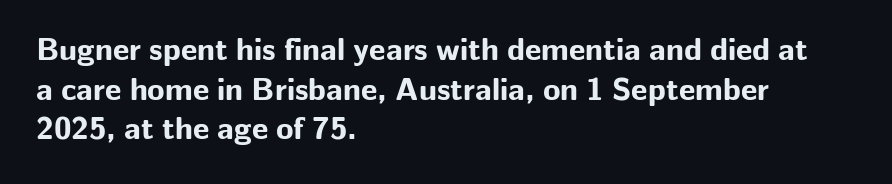
{"serif": "no", "italic": "no", "bold": "yes", "weight": "bold", "width": "normal", "stroke_contrast": "low", "x_height": "medium", "monospaced": "no", "underline": "no", "align": "left", "line_spacing_ratio": 1.24, "letter_spacing": "normal", "letter_spacing_em": 0.0, "glyph_px": 32}
